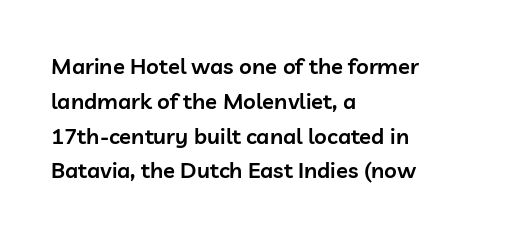
The image shows 22 px text type, upright; set left-aligned, normal line spacing (1.58x), normal letter spacing, not underlined.
